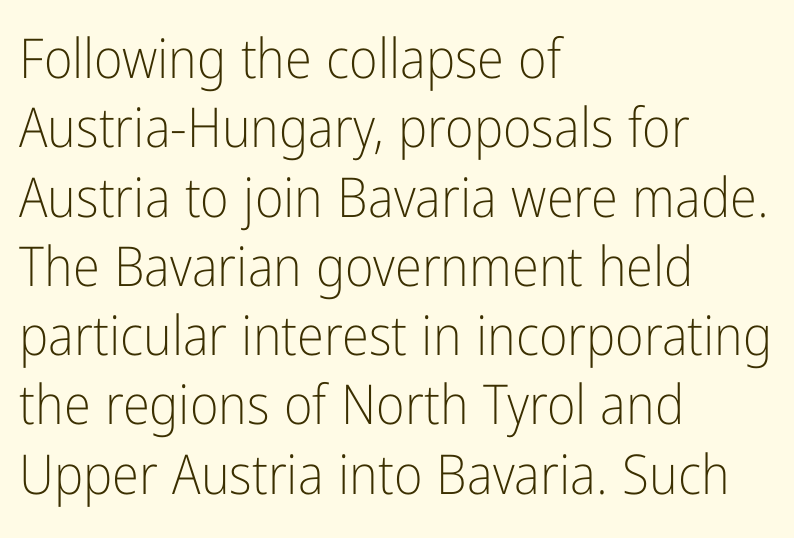
Q: Is the text bold? A: No.
Q: Is the text italic (slanted)? A: No, it is upright.
Q: Is the typeface a serif or a sans-serif typeface? A: Sans-serif.
Q: Is the text underlined? A: No.
Q: How is the paragraph aligned? A: Left-aligned.
Q: Is the spacing between letters normal or unusually wide? A: Normal.
Q: Is the spacing between lines tight, normal or loose? A: Normal.
Q: Width (condensed, normal, or wide)? A: Condensed.
Q: Stroke contrast? A: Low.
Q: x-height? A: Medium.
Q: Monospaced? A: No.
